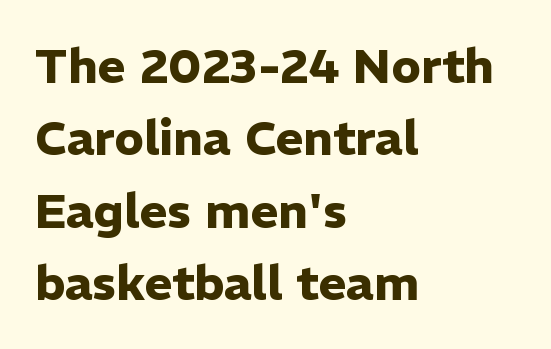
Q: Is the text bold? A: Yes.
Q: Is the text italic (slanted)? A: No, it is upright.
Q: Is the typeface a serif or a sans-serif typeface? A: Sans-serif.
Q: Is the text underlined? A: No.
Q: How is the paragraph aligned? A: Left-aligned.
Q: Is the spacing between letters normal or unusually wide? A: Normal.
Q: Is the spacing between lines tight, normal or loose? A: Normal.
Q: Width (condensed, normal, or wide)? A: Normal.
Q: Stroke contrast? A: Low.
Q: x-height? A: Medium.
Q: Monospaced? A: No.
